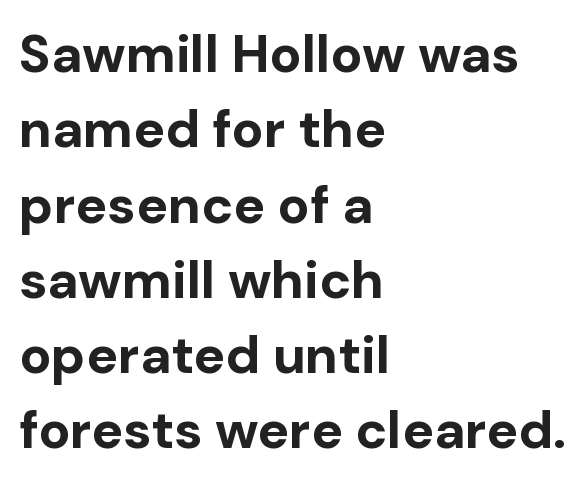
Q: Is the text bold? A: Yes.
Q: Is the text italic (slanted)? A: No, it is upright.
Q: Is the typeface a serif or a sans-serif typeface? A: Sans-serif.
Q: Is the text underlined? A: No.
Q: How is the paragraph aligned? A: Left-aligned.
Q: Is the spacing between letters normal or unusually wide? A: Normal.
Q: Is the spacing between lines tight, normal or loose? A: Normal.
Q: Width (condensed, normal, or wide)? A: Normal.
Q: Stroke contrast? A: Low.
Q: x-height? A: Medium.
Q: Monospaced? A: No.
